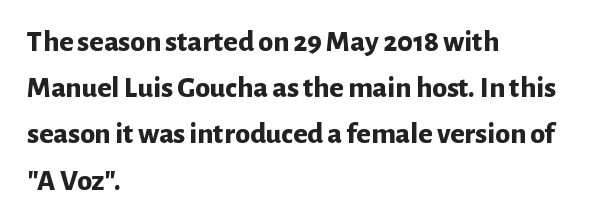
Q: Is the text bold? A: Yes.
Q: Is the text italic (slanted)? A: No, it is upright.
Q: Is the typeface a serif or a sans-serif typeface? A: Sans-serif.
Q: Is the text underlined? A: No.
Q: How is the paragraph aligned? A: Left-aligned.
Q: Is the spacing between letters normal or unusually wide? A: Normal.
Q: Is the spacing between lines tight, normal or loose? A: Normal.
Q: Width (condensed, normal, or wide)? A: Normal.
Q: Stroke contrast? A: Low.
Q: x-height? A: Medium.
Q: Monospaced? A: No.
